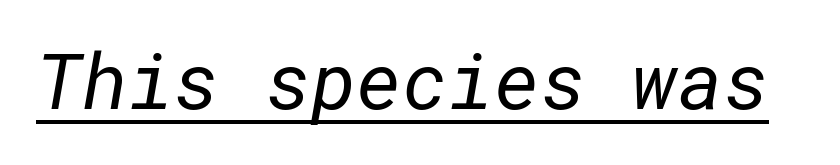
The typeface chosen for these lines omits serifs. Look at the tracking — it's just the regular setting, nothing added. Compared with a typical body face, this is equally light or lighter still. A rule runs beneath these lines of type.
